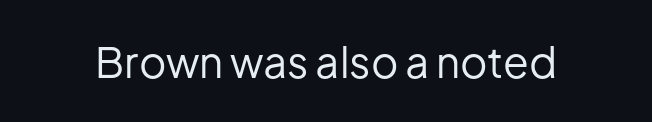
The image shows 42 px regular-weight sans-serif type, upright; set normal letter spacing, not underlined; low stroke contrast and a medium x-height.
